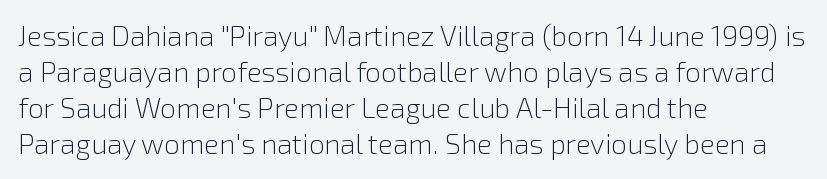
The axis of the letterforms is exactly vertical. Typeset ragged right — the left edge is the straight one. There is no visible air inserted between adjacent glyphs. Do the characters align in a grid? No, the font is proportional.
